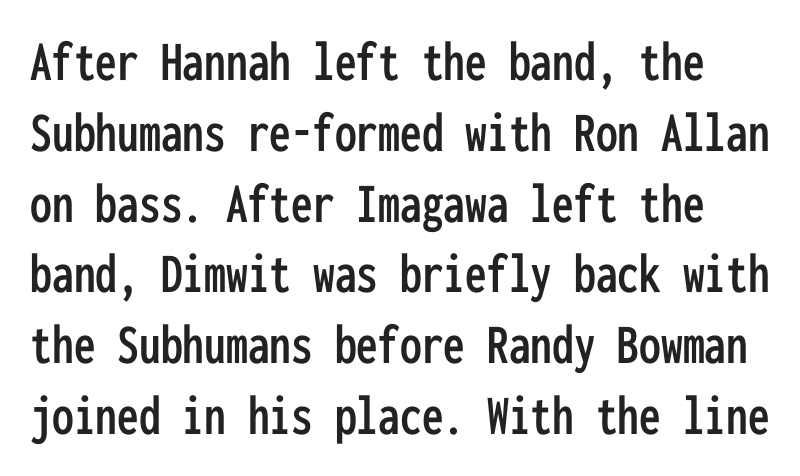
The image shows 58 px condensed sans-serif type, upright, monospaced; set line spacing 1.22x, normal letter spacing, not underlined; low stroke contrast and a medium x-height.
